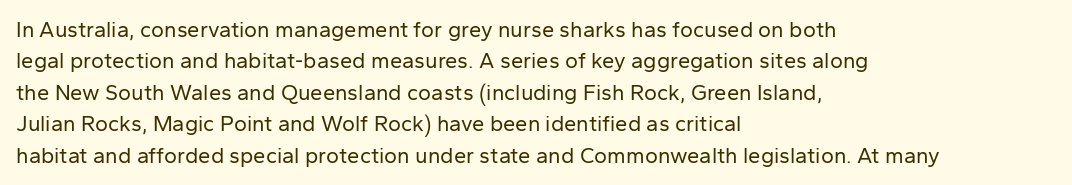
Q: Is the text bold? A: No.
Q: Is the text italic (slanted)? A: No, it is upright.
Q: Is the text underlined? A: No.
Q: How is the paragraph aligned? A: Left-aligned.
Q: Is the spacing between letters normal or unusually wide? A: Normal.
Q: Is the spacing between lines tight, normal or loose? A: Normal.
